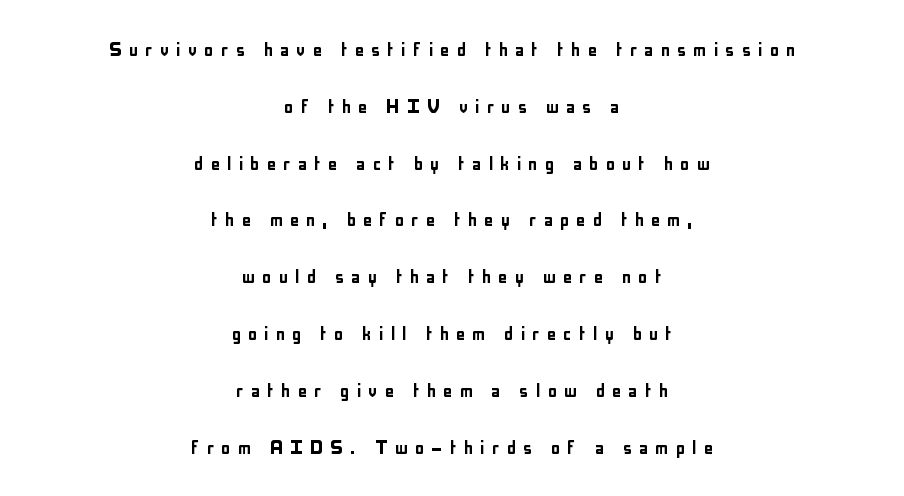
Q: Is the text italic (slanted)? A: No, it is upright.
Q: Is the text underlined? A: No.
Q: How is the paragraph aligned? A: Centered.
Q: Is the spacing between letters normal or unusually wide? A: Unusually wide.
Q: Is the spacing between lines tight, normal or loose? A: Loose.
